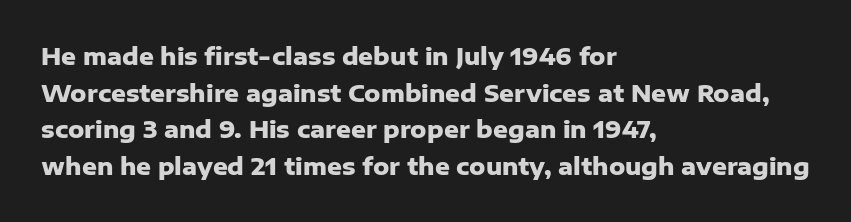
{"italic": "no", "bold": "yes", "underline": "no", "align": "left", "line_spacing": "normal", "line_spacing_ratio": 1.59, "letter_spacing": "normal", "letter_spacing_em": 0.0, "glyph_px": 23}
